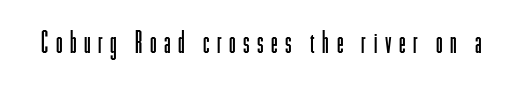
Q: Is the text bold? A: No.
Q: Is the text italic (slanted)? A: No, it is upright.
Q: Is the typeface a serif or a sans-serif typeface? A: Sans-serif.
Q: Is the text underlined? A: No.
Q: Is the spacing between letters normal or unusually wide? A: Unusually wide.
Q: Width (condensed, normal, or wide)? A: Condensed.
Q: Stroke contrast? A: Low.
Q: x-height? A: Medium.
Q: Monospaced? A: No.
